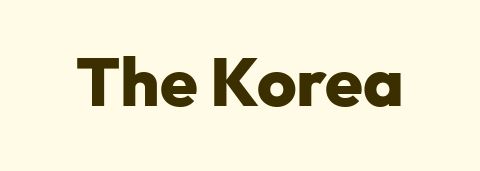
Q: Is the text bold? A: Yes.
Q: Is the text italic (slanted)? A: No, it is upright.
Q: Is the typeface a serif or a sans-serif typeface? A: Sans-serif.
Q: Is the text underlined? A: No.
Q: Is the spacing between letters normal or unusually wide? A: Normal.
Q: Width (condensed, normal, or wide)? A: Normal.
Q: Stroke contrast? A: Low.
Q: x-height? A: Medium.
Q: Monospaced? A: No.
